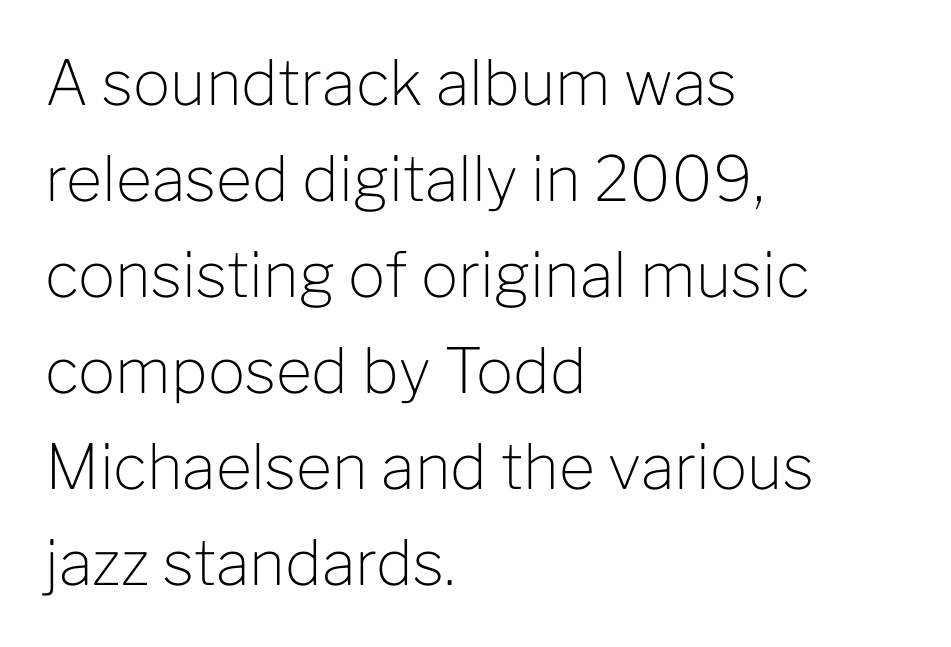
{"serif": "no", "italic": "no", "bold": "no", "weight": "light", "width": "normal", "stroke_contrast": "low", "x_height": "medium", "monospaced": "no", "underline": "no", "align": "left", "line_spacing": "normal", "line_spacing_ratio": 1.55, "letter_spacing": "normal", "letter_spacing_em": 0.0, "glyph_px": 62}
